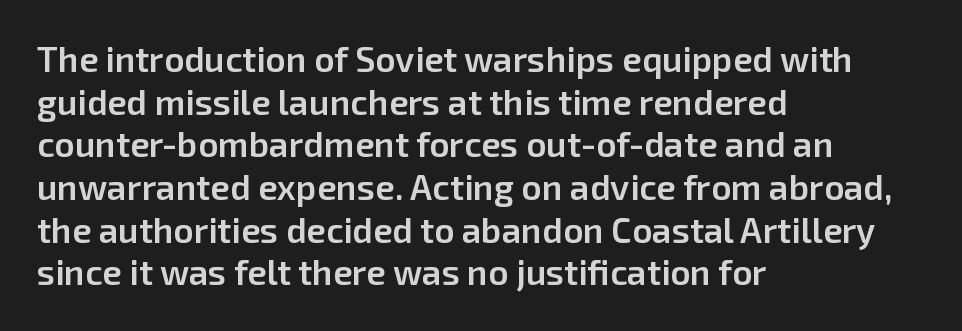
The image shows 35 px semibold sans-serif type, upright; set left-aligned, line spacing 1.22x, normal letter spacing, not underlined; low stroke contrast and a medium x-height.
